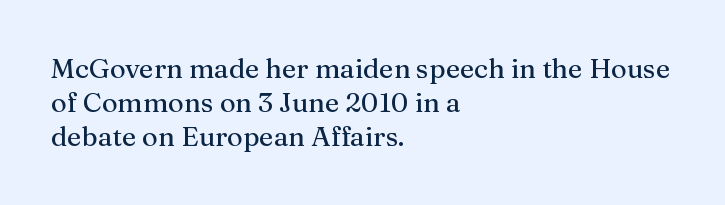
This sample uses plain, unmodified letter spacing. The setting favours the left margin, as ordinary paragraphs usually do. Does the lettering tilt? It doesn't — this is upright. Is there much room between lines? A standard amount, neither cramped nor airy.
